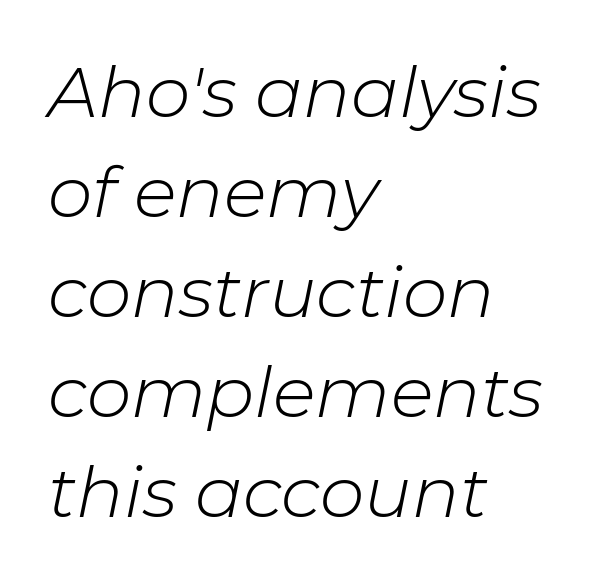
Observe the ordinary spacing: letters are neighbours, not strangers. Lines of text with bare space underneath. Notice how the stems are inclined rather than vertical — that's the hallmark of italics. Vertical spacing — default. Do the characters align in a grid? No, the font is proportional.
